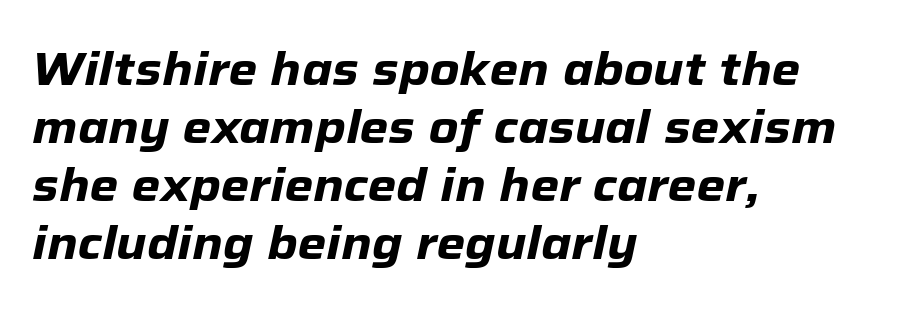
Heavy-handed strokes throughout: this text is bold. Layout note: lines flush left. The specimen reads as italic at a glance. Letters rest on an invisible, unmarked baseline. Is the letter spacing exaggerated? No — it looks like the ordinary default. Leading: standard.
